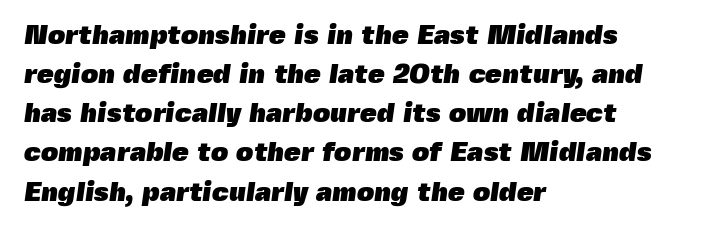
Q: Is the text bold? A: Yes.
Q: Is the text underlined? A: No.
Q: How is the paragraph aligned? A: Left-aligned.
Q: Is the spacing between letters normal or unusually wide? A: Normal.
Q: Is the spacing between lines tight, normal or loose? A: Normal.
